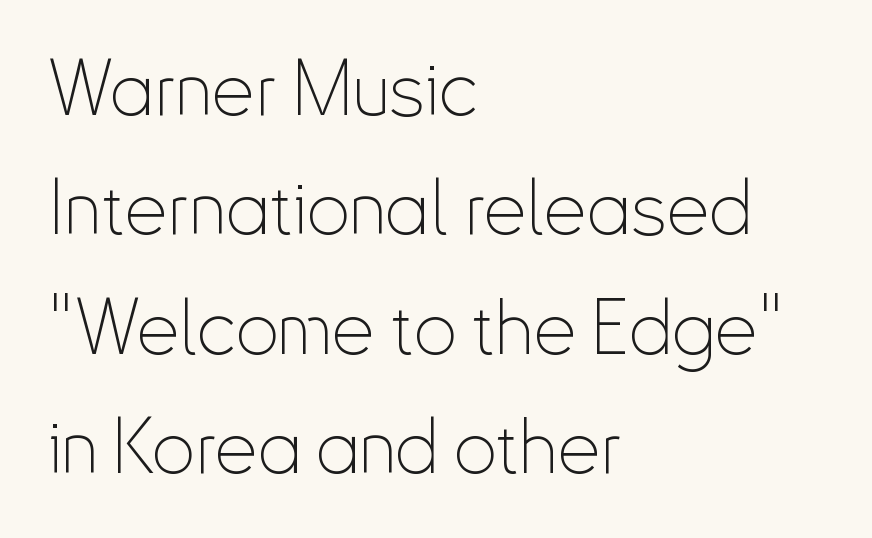
The image shows 76 px thin, condensed sans-serif type, upright; set left-aligned, normal line spacing (1.57x), normal letter spacing, not underlined; low stroke contrast and a small x-height.
